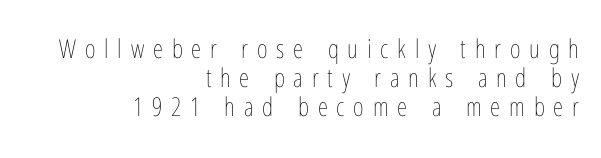
{"italic": "no", "bold": "no", "underline": "no", "align": "right", "line_spacing": "tight", "line_spacing_ratio": 1.11, "letter_spacing": "wide", "letter_spacing_em": 0.34, "glyph_px": 26}
